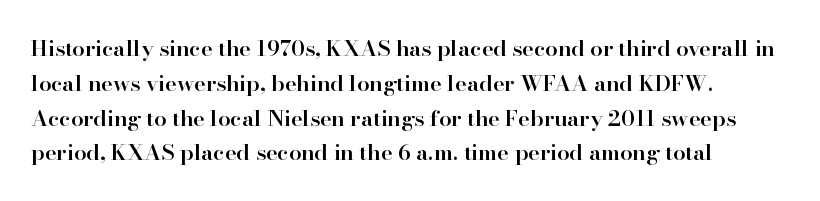
Firm but not heavy-handed strokes: this text is semibold. The specimen omits any rule beneath the text block's lines. Ordinary non-slanted type is in use. Each new line begins a customary step beneath the previous one. The line texture is even and compact thanks to regular tracking.
